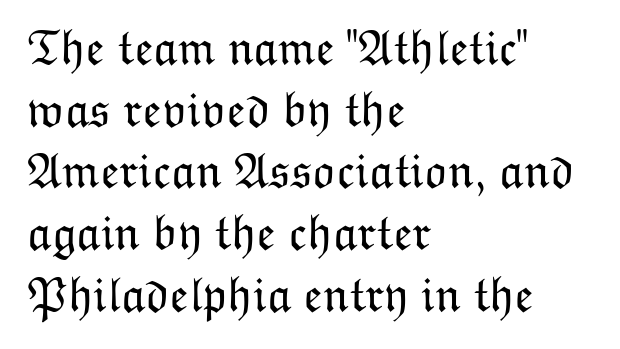
The image shows 49 px light type, upright; set left-aligned, normal line spacing (1.26x), normal letter spacing, not underlined; low stroke contrast and a medium x-height.
